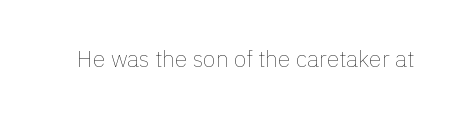
Q: Is the text bold? A: No.
Q: Is the text italic (slanted)? A: No, it is upright.
Q: Is the text underlined? A: No.
Q: Is the spacing between letters normal or unusually wide? A: Normal.
